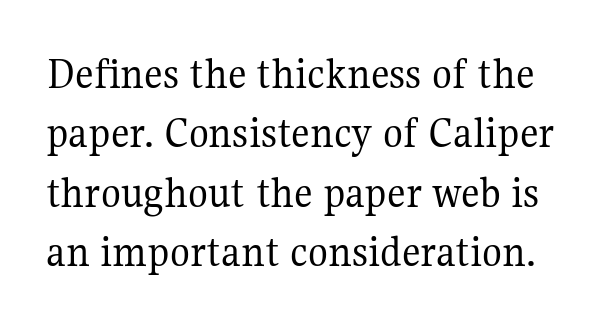
{"serif": "yes", "italic": "no", "bold": "no", "weight": "regular", "width": "normal", "stroke_contrast": "medium", "x_height": "medium", "monospaced": "no", "underline": "no", "line_spacing": "normal", "line_spacing_ratio": 1.29, "letter_spacing": "normal", "letter_spacing_em": 0.0, "glyph_px": 46}
